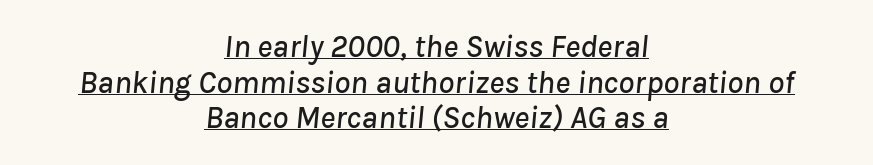
Q: Is the text italic (slanted)? A: Yes, it leans right by about 8 degrees.
Q: Is the text underlined? A: Yes.
Q: How is the paragraph aligned? A: Centered.
Q: Is the spacing between letters normal or unusually wide? A: Normal.
Q: Is the spacing between lines tight, normal or loose? A: Tight.
Q: Width (condensed, normal, or wide)? A: Normal.
Q: Stroke contrast? A: Low.
Q: x-height? A: Medium.
Q: Monospaced? A: No.
